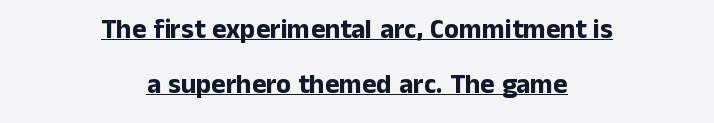
The image shows 27 px bold type, upright; set centered, loose line spacing (2.02x), normal letter spacing, underlined.
